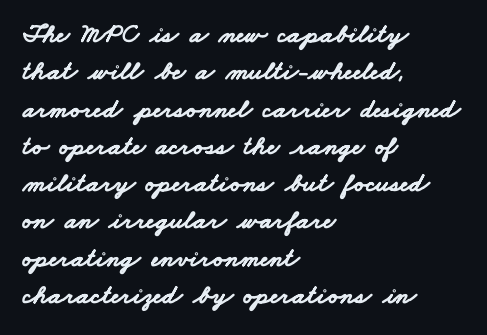
Q: Is the text bold? A: Yes.
Q: Is the text underlined? A: No.
Q: How is the paragraph aligned? A: Left-aligned.
Q: Is the spacing between letters normal or unusually wide? A: Normal.
Q: Is the spacing between lines tight, normal or loose? A: Normal.
